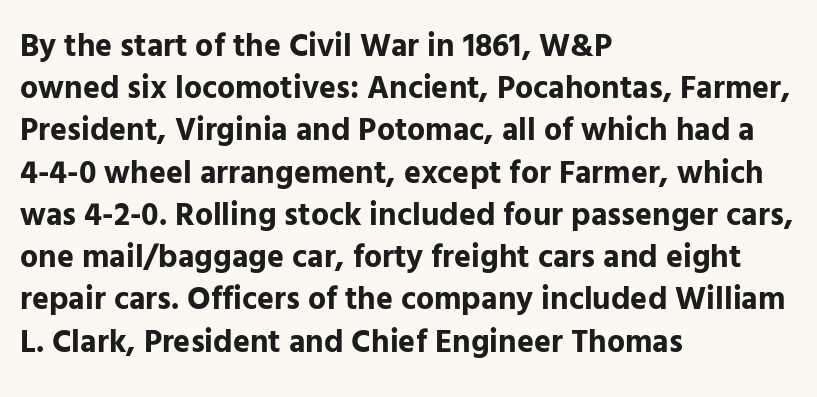
Q: Is the text bold? A: Yes.
Q: Is the text italic (slanted)? A: No, it is upright.
Q: Is the typeface a serif or a sans-serif typeface? A: Sans-serif.
Q: Is the text underlined? A: No.
Q: How is the paragraph aligned? A: Left-aligned.
Q: Is the spacing between letters normal or unusually wide? A: Normal.
Q: Is the spacing between lines tight, normal or loose? A: Normal.
Q: Width (condensed, normal, or wide)? A: Normal.
Q: Stroke contrast? A: Low.
Q: x-height? A: Medium.
Q: Monospaced? A: No.
